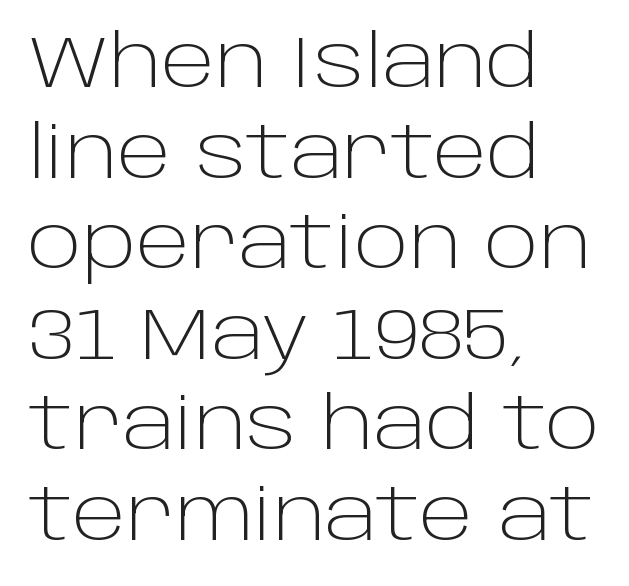
Q: Is the text bold? A: No.
Q: Is the text italic (slanted)? A: No, it is upright.
Q: Is the typeface a serif or a sans-serif typeface? A: Sans-serif.
Q: Is the text underlined? A: No.
Q: How is the paragraph aligned? A: Left-aligned.
Q: Is the spacing between letters normal or unusually wide? A: Normal.
Q: Width (condensed, normal, or wide)? A: Normal.
Q: Stroke contrast? A: Low.
Q: x-height? A: Large.
Q: Monospaced? A: No.
